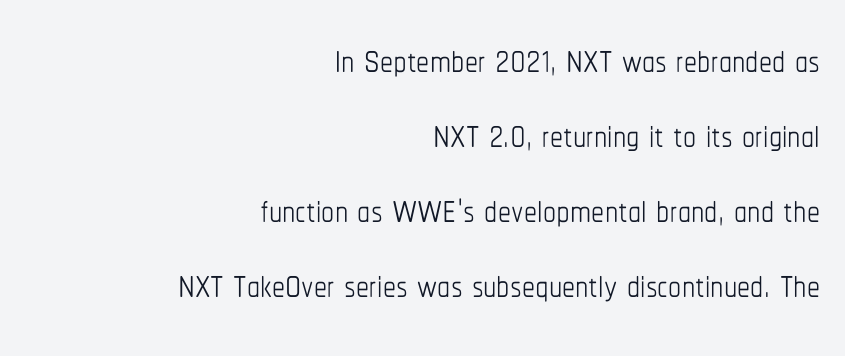
The image shows 52 px thin, condensed type, upright; set right-aligned, normal line spacing (1.44x), normal letter spacing, not underlined; low stroke contrast and a medium x-height.
